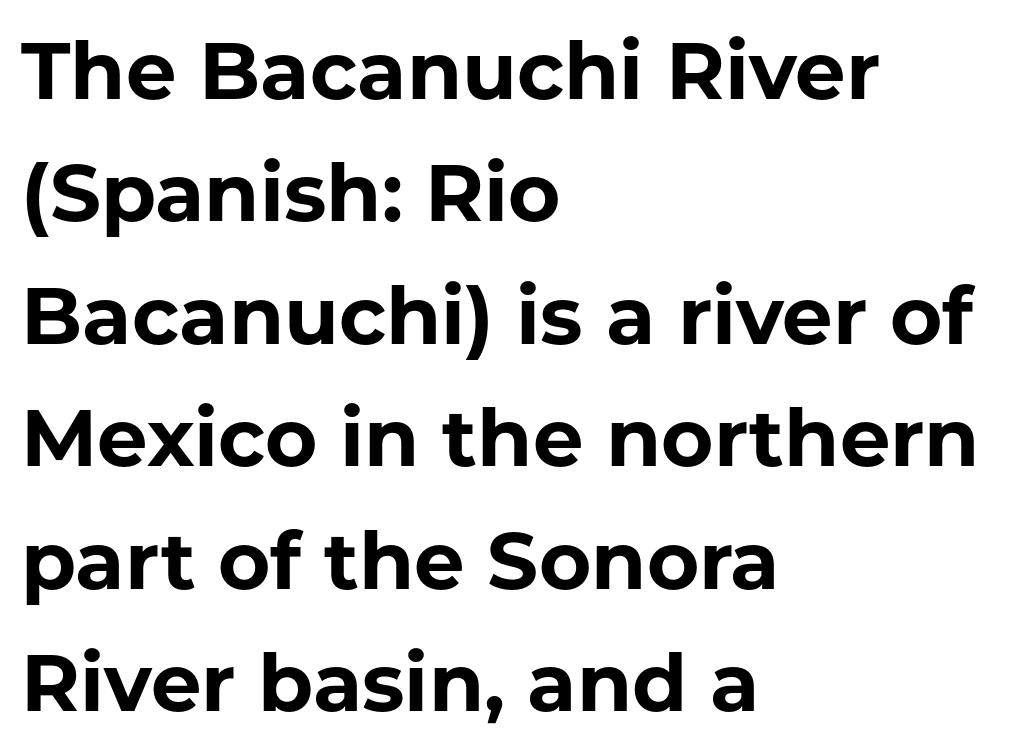
The image shows 80 px bold sans-serif type, upright; set left-aligned, normal line spacing (1.53x), normal letter spacing, not underlined; low stroke contrast and a medium x-height.
